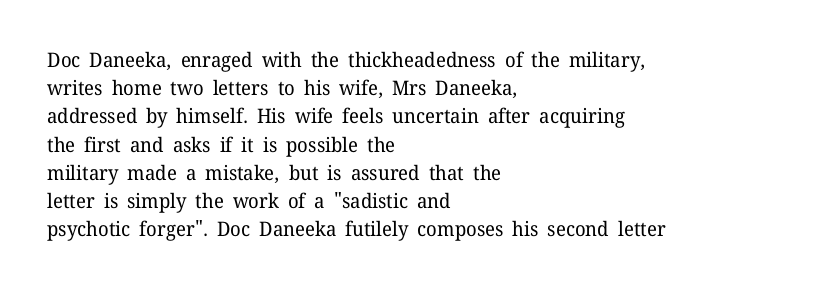
{"italic": "no", "bold": "no", "underline": "no", "align": "left", "line_spacing": "normal", "line_spacing_ratio": 1.41, "letter_spacing": "normal", "letter_spacing_em": 0.0, "glyph_px": 20}
